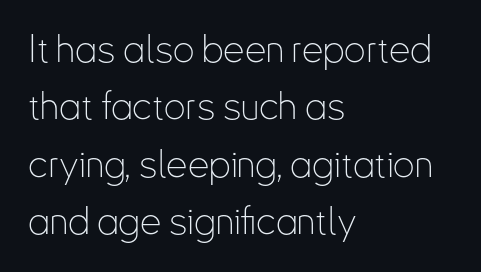
The image shows 38 px thin, condensed sans-serif type, upright; set left-aligned, normal line spacing (1.51x), normal letter spacing, not underlined; low stroke contrast and a small x-height.
